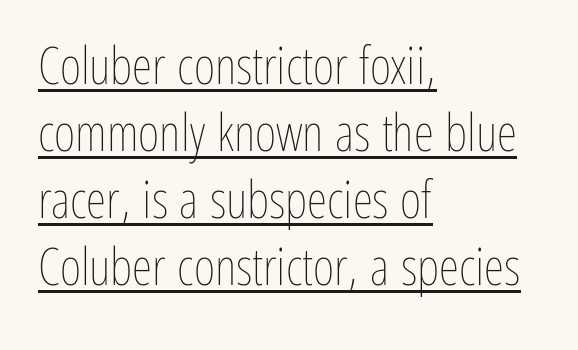
Q: Is the text bold? A: No.
Q: Is the text italic (slanted)? A: No, it is upright.
Q: Is the text underlined? A: Yes.
Q: How is the paragraph aligned? A: Left-aligned.
Q: Is the spacing between letters normal or unusually wide? A: Normal.
Q: Is the spacing between lines tight, normal or loose? A: Normal.
Q: Width (condensed, normal, or wide)? A: Condensed.
Q: Stroke contrast? A: Low.
Q: x-height? A: Medium.
Q: Monospaced? A: No.
